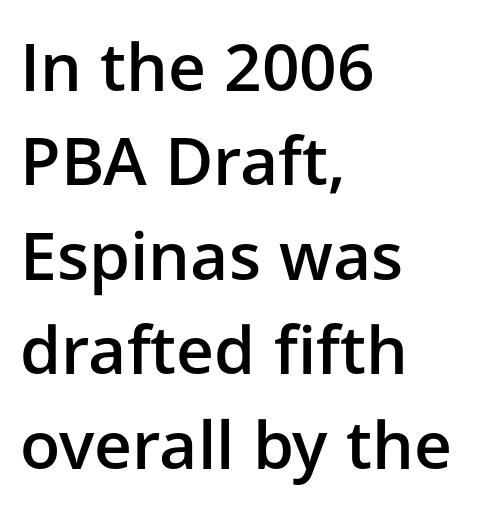
The image shows 66 px semibold sans-serif type, upright; set left-aligned, normal line spacing (1.43x), normal letter spacing, not underlined; low stroke contrast and a medium x-height.
